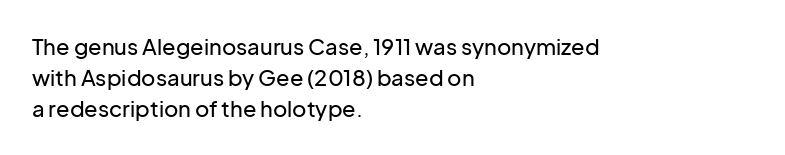
Q: Is the text italic (slanted)? A: No, it is upright.
Q: Is the text underlined? A: No.
Q: How is the paragraph aligned? A: Left-aligned.
Q: Is the spacing between letters normal or unusually wide? A: Normal.
Q: Is the spacing between lines tight, normal or loose? A: Normal.
